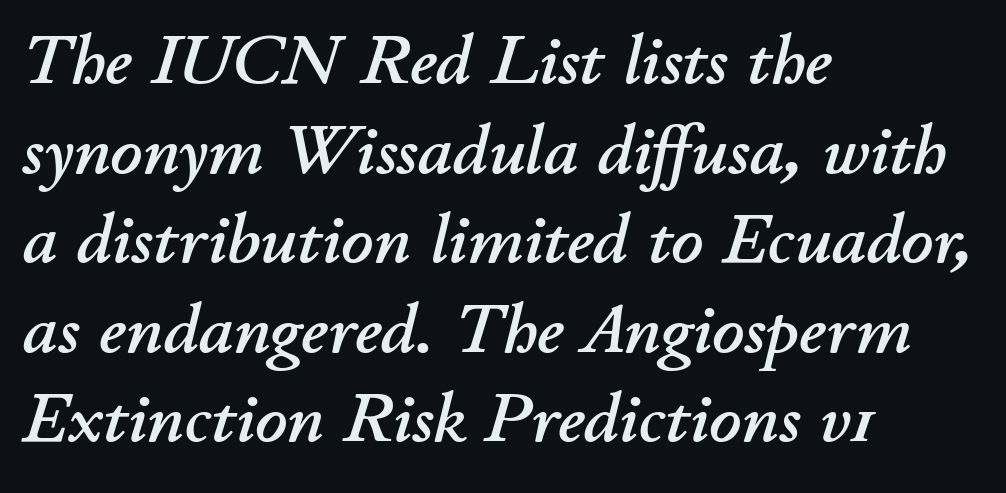
The image shows 70 px text type, italic (leaning right); set left-aligned, normal line spacing (1.28x), normal letter spacing, not underlined; low stroke contrast and a small x-height.
